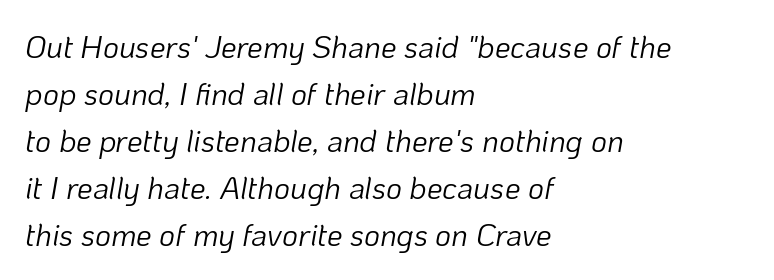
Q: Is the text bold? A: No.
Q: Is the text italic (slanted)? A: Yes, it leans right by about 10 degrees.
Q: Is the text underlined? A: No.
Q: How is the paragraph aligned? A: Left-aligned.
Q: Is the spacing between letters normal or unusually wide? A: Normal.
Q: Is the spacing between lines tight, normal or loose? A: Normal.
Q: Width (condensed, normal, or wide)? A: Normal.
Q: Stroke contrast? A: Low.
Q: x-height? A: Medium.
Q: Monospaced? A: No.
